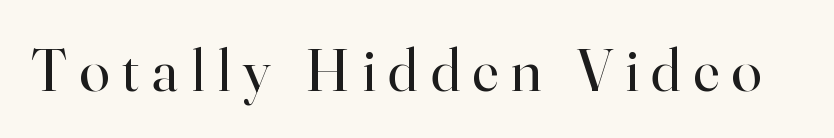
{"serif": "yes", "italic": "no", "bold": "no", "weight": "regular", "width": "normal", "stroke_contrast": "high", "x_height": "small", "monospaced": "no", "underline": "no", "letter_spacing": "wide", "letter_spacing_em": 0.2, "glyph_px": 61}
